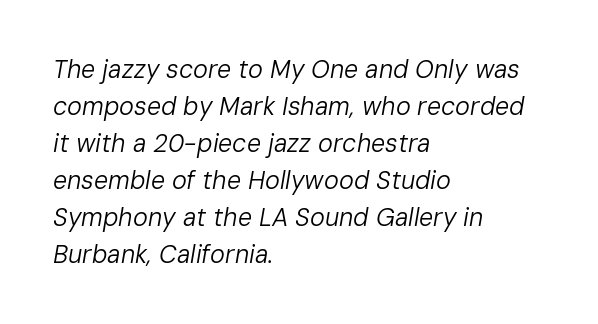
The designer left line spacing at the default. Weight class: somewhere from thin through regular. These lines are set flush left with a ragged right edge. Caption: standard tracking, unaltered. Emphasis-style slanted type is in use. The space beneath each line is pristine and unruled.
